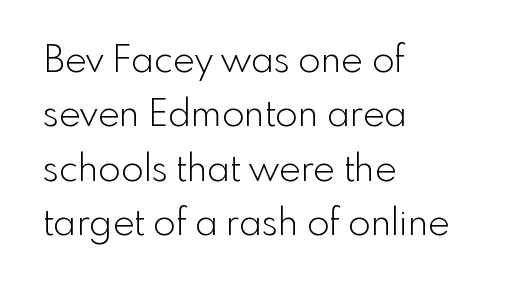
The typesetting does not lean heavy: it is not bold. Line starts are locked; line ends wander. Words appear dense and cohesive because spacing is normal. The specimen omits any rule beneath the text block's lines. The passage shown is typeset with a sans-serif family.
